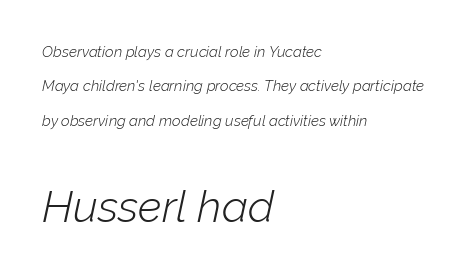
The image shows 44 px light type, italic (leaning right); set left-aligned, loose line spacing (2.29x), normal letter spacing, not underlined; the second (bottom) block is 2.93x larger; low stroke contrast and a medium x-height.
